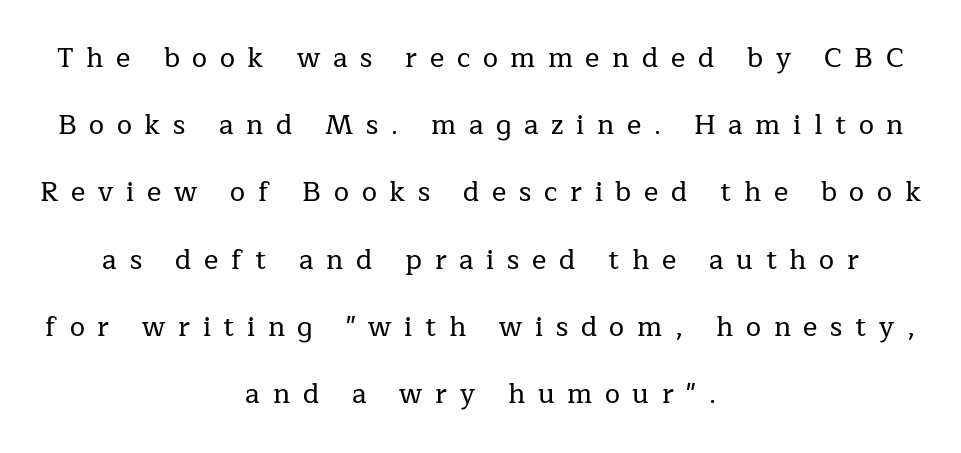
Does the copy run flush right? No — it is centered line by line. These lines were composed using upright roman letters. Nobody drew a line under any word here. In terms of leading, this rendering errs on the spacious side.
